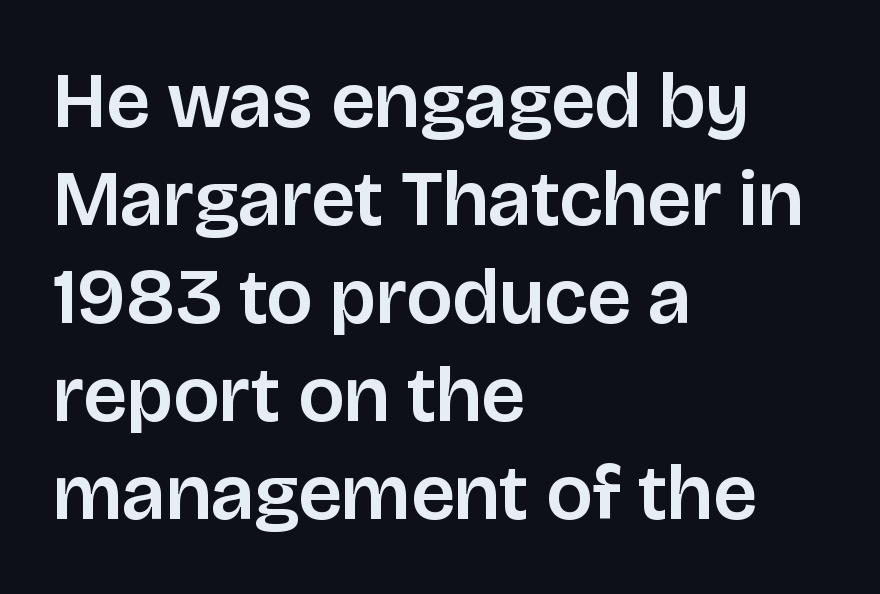
The specimen omits any rule beneath the text block's lines. The face used here is proportionally spaced, like ordinary book or web type. Each word holds together tightly as a unit, with standard inter-letter gaps. The letters stand upright; this is a roman face. Nope, no serifs anywhere on these letters. In CSS terms this would be text-align: left.
